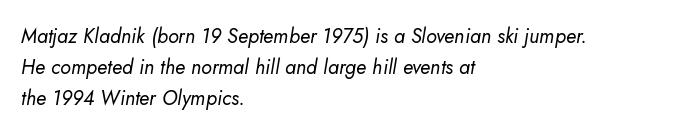
The image shows 20 px text type, italic (leaning right); set left-aligned, normal line spacing (1.55x), normal letter spacing, not underlined.
